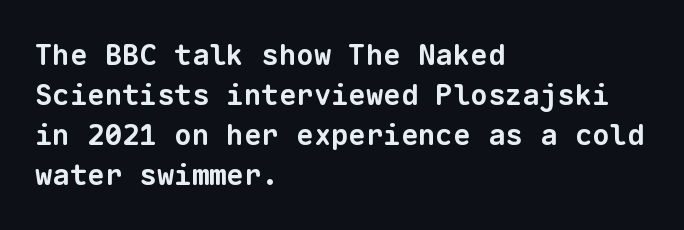
Q: Is the text bold? A: Yes.
Q: Is the typeface a serif or a sans-serif typeface? A: Sans-serif.
Q: Is the text underlined? A: No.
Q: How is the paragraph aligned? A: Left-aligned.
Q: Is the spacing between letters normal or unusually wide? A: Normal.
Q: Is the spacing between lines tight, normal or loose? A: Normal.
Q: Width (condensed, normal, or wide)? A: Normal.
Q: Stroke contrast? A: Low.
Q: x-height? A: Medium.
Q: Monospaced? A: Yes.
